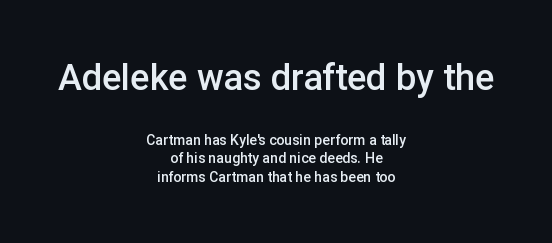
Q: Is the text bold? A: Semi-bold.
Q: Is the text italic (slanted)? A: No, it is upright.
Q: Is the typeface a serif or a sans-serif typeface? A: Sans-serif.
Q: Is the text underlined? A: No.
Q: How is the paragraph aligned? A: Centered.
Q: Is the spacing between letters normal or unusually wide? A: Normal.
Q: Is the spacing between lines tight, normal or loose? A: Normal.
Q: Which block of text is set in a larger size, the first (top) or the second (bottom)? A: The first (top) one.
Q: Width (condensed, normal, or wide)? A: Normal.
Q: Stroke contrast? A: Low.
Q: x-height? A: Medium.
Q: Monospaced? A: No.
